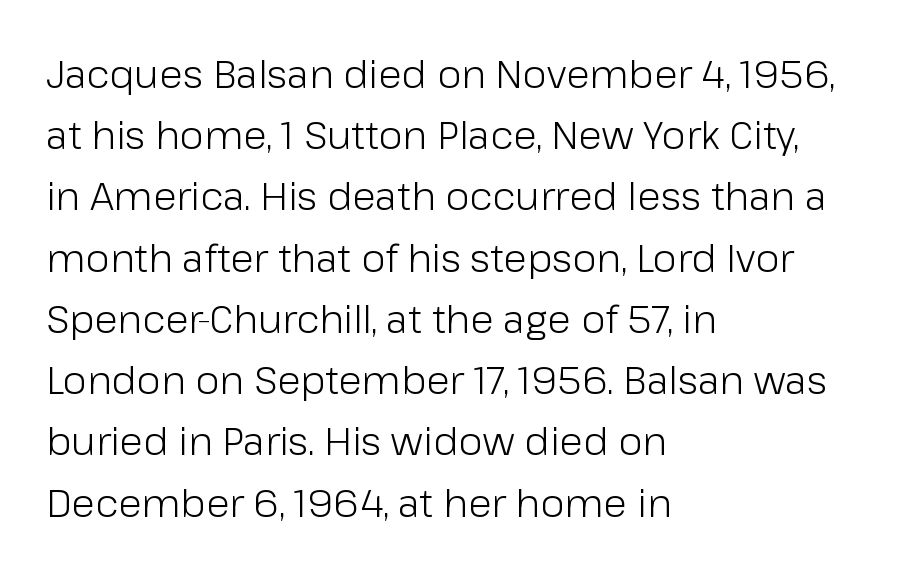
Reading down the column, the eye jumps a familiar distance to each next line. The typeface has the unassuming heft of standard copy or less. Bare-footed words on every line. These lines keep a tight, regular rhythm from letter to letter. You can tell it's not italic because the verticals are truly vertical. Line beginnings align vertically; line endings do not.
